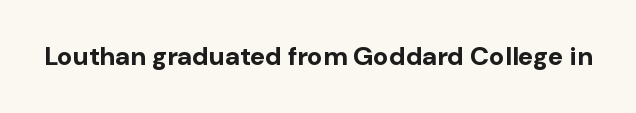
Q: Is the text bold? A: Yes.
Q: Is the text italic (slanted)? A: No, it is upright.
Q: Is the text underlined? A: No.
Q: Is the spacing between letters normal or unusually wide? A: Normal.
